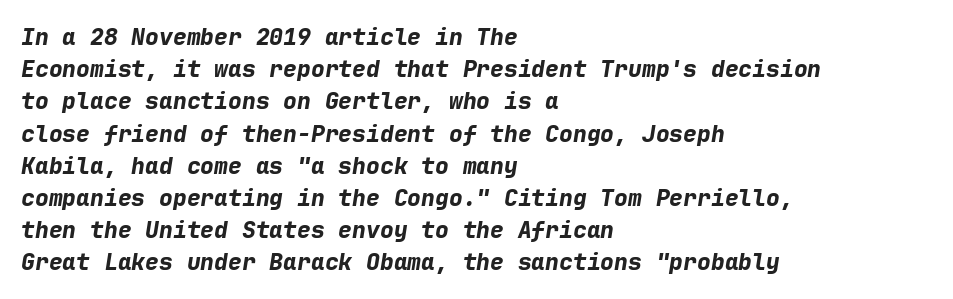
Q: Is the text bold? A: Yes.
Q: Is the text italic (slanted)? A: Yes, it leans right by about 9 degrees.
Q: Is the text underlined? A: No.
Q: How is the paragraph aligned? A: Left-aligned.
Q: Is the spacing between letters normal or unusually wide? A: Normal.
Q: Is the spacing between lines tight, normal or loose? A: Normal.
